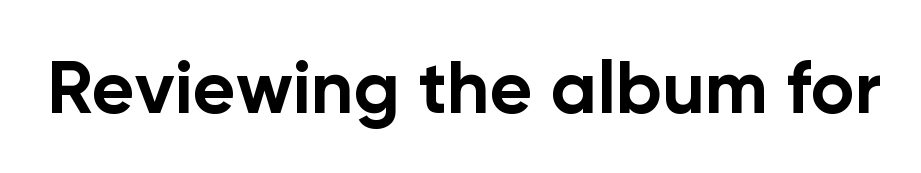
{"serif": "no", "italic": "no", "bold": "yes", "weight": "bold", "width": "normal", "stroke_contrast": "low", "x_height": "medium", "monospaced": "no", "underline": "no", "letter_spacing": "normal", "letter_spacing_em": 0.0, "glyph_px": 74}
